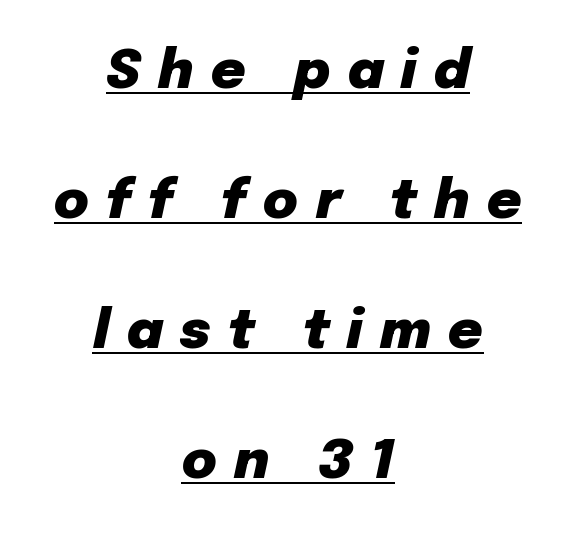
Tracking value appears strongly positive — letters spread wide. Decoration check: the copy is underlined. Look at the stroke-to-counter ratio: heavy, a bold. In terms of leading, this rendering errs on the spacious side. The specimen reads as italic at a glance. Note the varied advance widths — an 'i' is clearly narrower than an 'm'.
